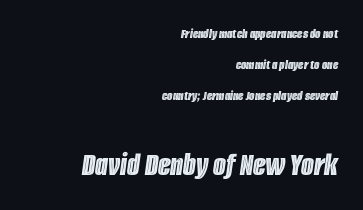
Q: Is the text italic (slanted)? A: Yes, it leans right by about 8 degrees.
Q: Is the text underlined? A: No.
Q: How is the paragraph aligned? A: Right-aligned.
Q: Is the spacing between letters normal or unusually wide? A: Normal.
Q: Is the spacing between lines tight, normal or loose? A: Loose.
Q: Which block of text is set in a larger size, the first (top) or the second (bottom)? A: The second (bottom) one.
Q: Width (condensed, normal, or wide)? A: Condensed.
Q: x-height? A: Large.
Q: Monospaced? A: No.
